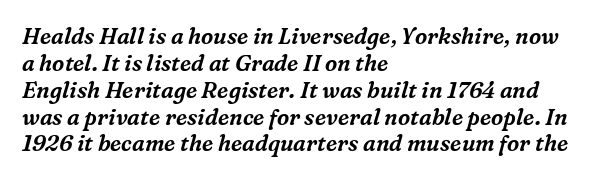
{"italic": "yes", "lean": "right", "slant_degrees": 16, "underline": "no", "align": "left", "line_spacing_ratio": 1.22, "letter_spacing": "normal", "letter_spacing_em": 0.0, "glyph_px": 22}
